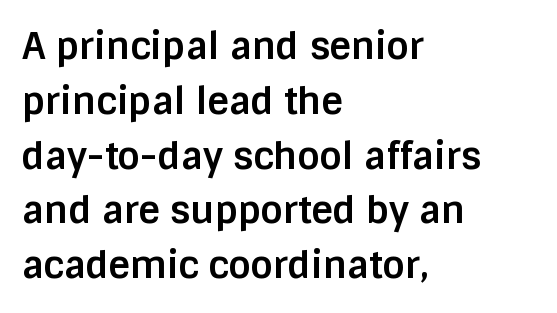
The image shows 37 px bold sans-serif type, upright; set left-aligned, normal line spacing (1.48x), normal letter spacing, not underlined; low stroke contrast and a large x-height.
